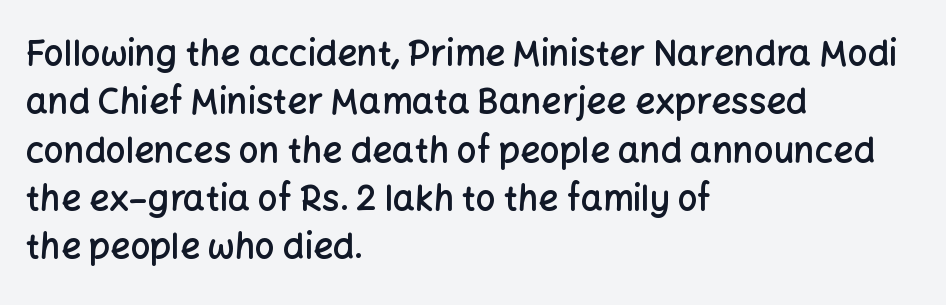
These lines were composed using upright roman letters. The space beneath each line is pristine and unruled. Teacher's note: observe the even left margin — that is flush-left alignment. These lines are composed in type without serifs. Stems and bowls a touch heavier than normal — semibold.
